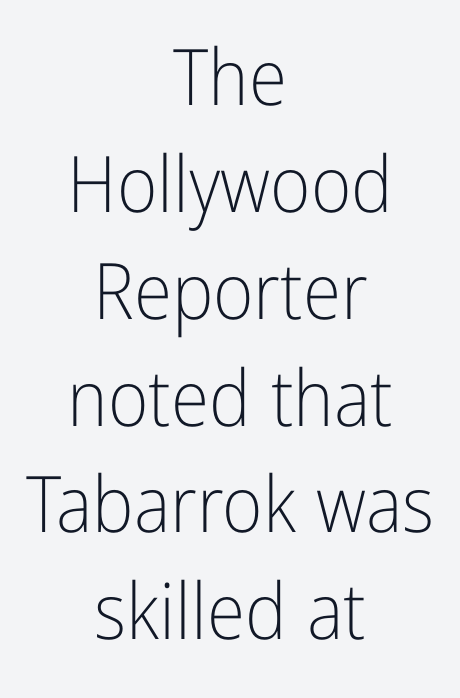
Varying glyph widths throughout — classic text-font behaviour. Reading down the column, the eye jumps a familiar distance to each next line. The lines are quadded center. The characters display no serif detailing; their extremities are plain. This rendering features lettering with no underline.
